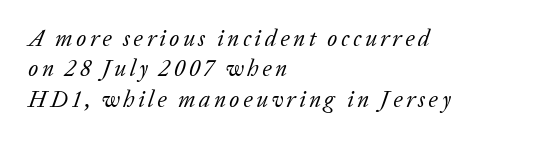
The image shows 23 px text type, italic (leaning right); set left-aligned, normal line spacing (1.32x), not underlined.
